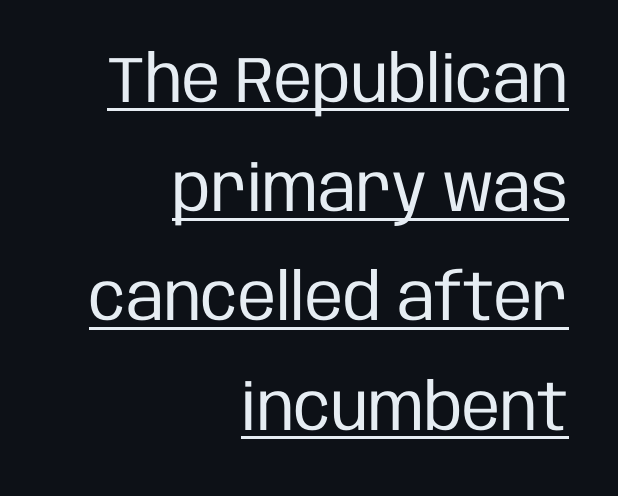
Weight: in the light-to-regular range. How are the letters spaced? Ordinarily, with no added tracking. A roman cut, with each character standing at attention. Each letter keeps its own natural width here, so spacing adapts to shape.
